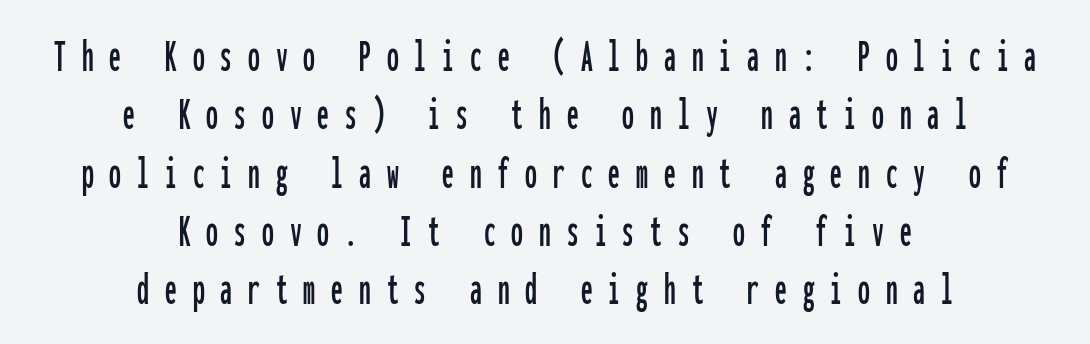
{"serif": "no", "italic": "no", "width": "condensed", "stroke_contrast": "low", "x_height": "medium", "monospaced": "yes", "underline": "no", "align": "center", "line_spacing_ratio": 1.24, "letter_spacing": "wide", "letter_spacing_em": 0.34, "glyph_px": 47}
